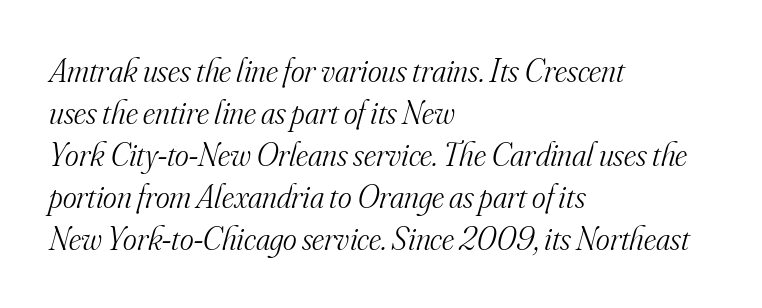
Q: Is the text bold? A: No.
Q: Is the text italic (slanted)? A: Yes, it leans right by about 16 degrees.
Q: Is the typeface a serif or a sans-serif typeface? A: Serif.
Q: Is the text underlined? A: No.
Q: How is the paragraph aligned? A: Left-aligned.
Q: Is the spacing between letters normal or unusually wide? A: Normal.
Q: Is the spacing between lines tight, normal or loose? A: Normal.
Q: Width (condensed, normal, or wide)? A: Normal.
Q: Stroke contrast? A: Medium.
Q: x-height? A: Small.
Q: Monospaced? A: No.
